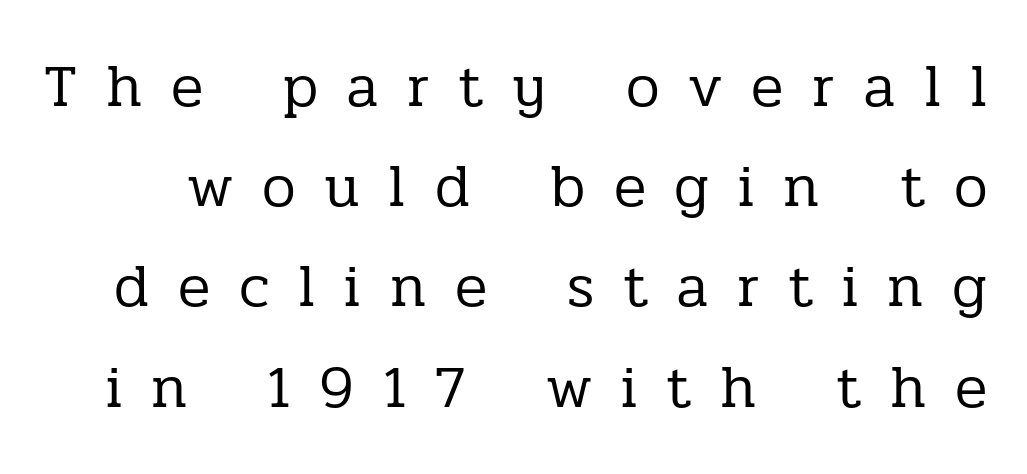
{"serif": "yes", "italic": "no", "bold": "no", "weight": "regular", "width": "normal", "stroke_contrast": "low", "x_height": "medium", "monospaced": "no", "underline": "no", "line_spacing": "normal", "line_spacing_ratio": 1.67, "letter_spacing": "wide", "letter_spacing_em": 0.48, "glyph_px": 60}
